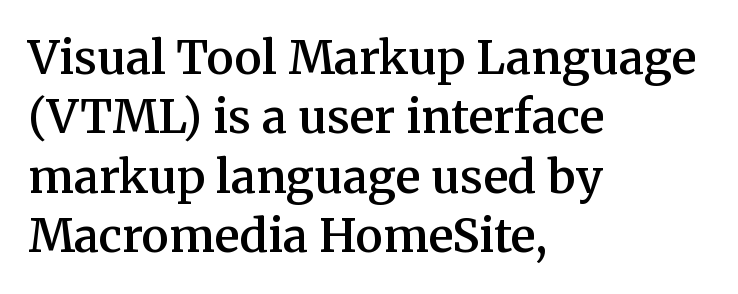
Q: Is the text bold? A: Semi-bold.
Q: Is the text italic (slanted)? A: No, it is upright.
Q: Is the typeface a serif or a sans-serif typeface? A: Serif.
Q: Is the text underlined? A: No.
Q: How is the paragraph aligned? A: Left-aligned.
Q: Is the spacing between letters normal or unusually wide? A: Normal.
Q: Is the spacing between lines tight, normal or loose? A: Normal.
Q: Width (condensed, normal, or wide)? A: Normal.
Q: Stroke contrast? A: Medium.
Q: x-height? A: Medium.
Q: Monospaced? A: No.
